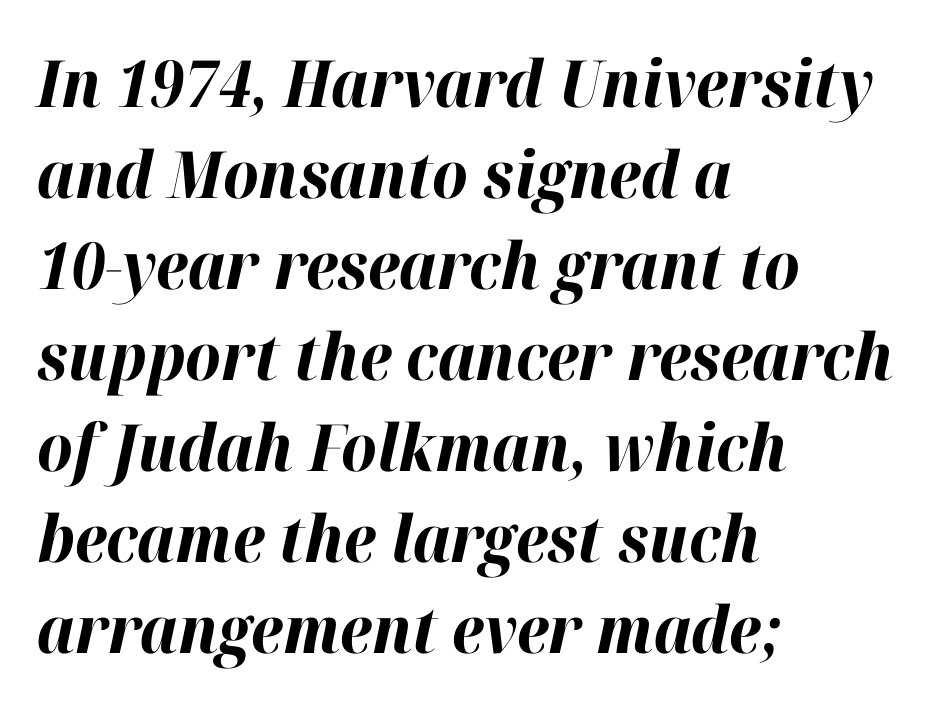
Q: Is the text bold? A: Yes.
Q: Is the text italic (slanted)? A: Yes, it leans right by about 12 degrees.
Q: Is the text underlined? A: No.
Q: How is the paragraph aligned? A: Left-aligned.
Q: Is the spacing between letters normal or unusually wide? A: Normal.
Q: Is the spacing between lines tight, normal or loose? A: Normal.
Q: Width (condensed, normal, or wide)? A: Normal.
Q: Stroke contrast? A: High.
Q: x-height? A: Medium.
Q: Monospaced? A: No.
